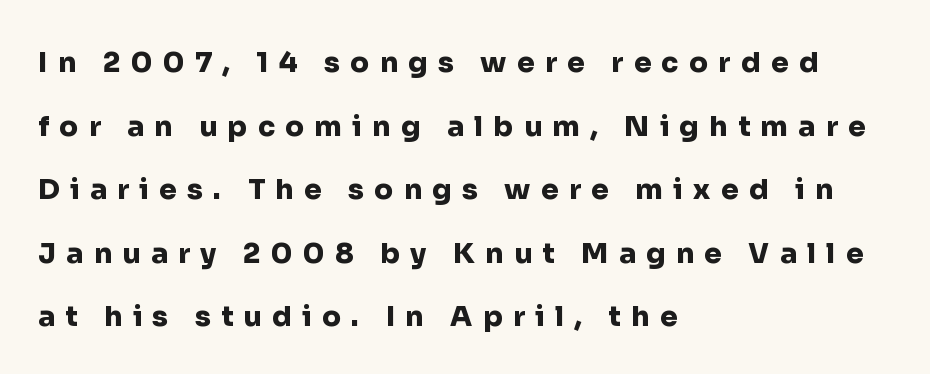
The image shows 28 px heavy sans-serif type, upright; set left-aligned, loose line spacing (2.27x), unusually wide letter spacing (+0.37 em), not underlined; low stroke contrast and a medium x-height.
